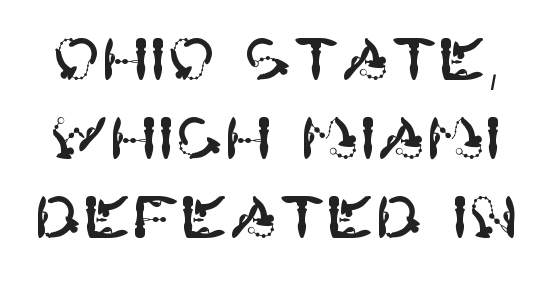
Words float on clear page, feet unadorned. Is there any slant? The stems are plumb. Note: no serifs on the glyphs. The rendering keeps characters at their native spacing.
